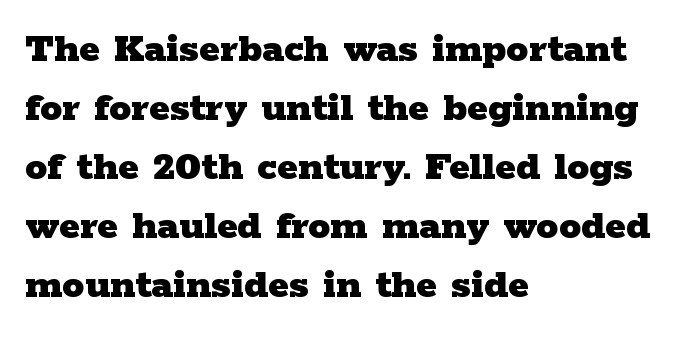
One glance says typical: line gaps are just what's usual. Old-style or modern, the face here clearly has serifs. You can tell it's not italic because the verticals are truly vertical. The foot of each line stays bare and open. The text block is weighted toward the left margin, trailing off unevenly rightward. Varying glyph widths throughout — classic text-font behaviour.
